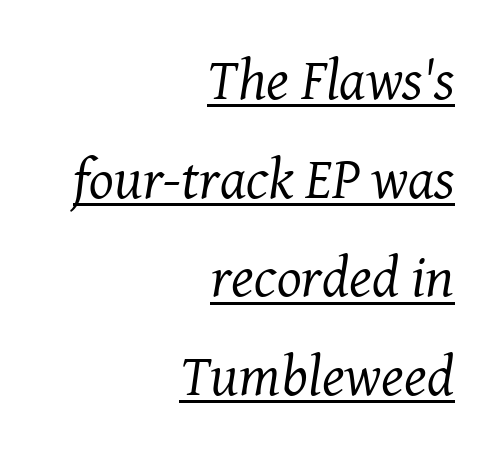
Q: Is the text bold? A: No.
Q: Is the text italic (slanted)? A: Yes, it leans right by about 8 degrees.
Q: Is the typeface a serif or a sans-serif typeface? A: Serif.
Q: Is the text underlined? A: Yes.
Q: How is the paragraph aligned? A: Right-aligned.
Q: Is the spacing between letters normal or unusually wide? A: Normal.
Q: Is the spacing between lines tight, normal or loose? A: Normal.
Q: Width (condensed, normal, or wide)? A: Normal.
Q: Stroke contrast? A: Medium.
Q: x-height? A: Medium.
Q: Monospaced? A: No.
